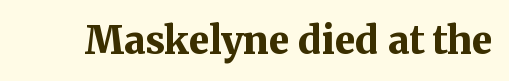
{"serif": "yes", "italic": "no", "bold": "yes", "weight": "bold", "width": "normal", "stroke_contrast": "medium", "x_height": "medium", "monospaced": "no", "underline": "no", "letter_spacing": "normal", "letter_spacing_em": 0.0, "glyph_px": 38}
